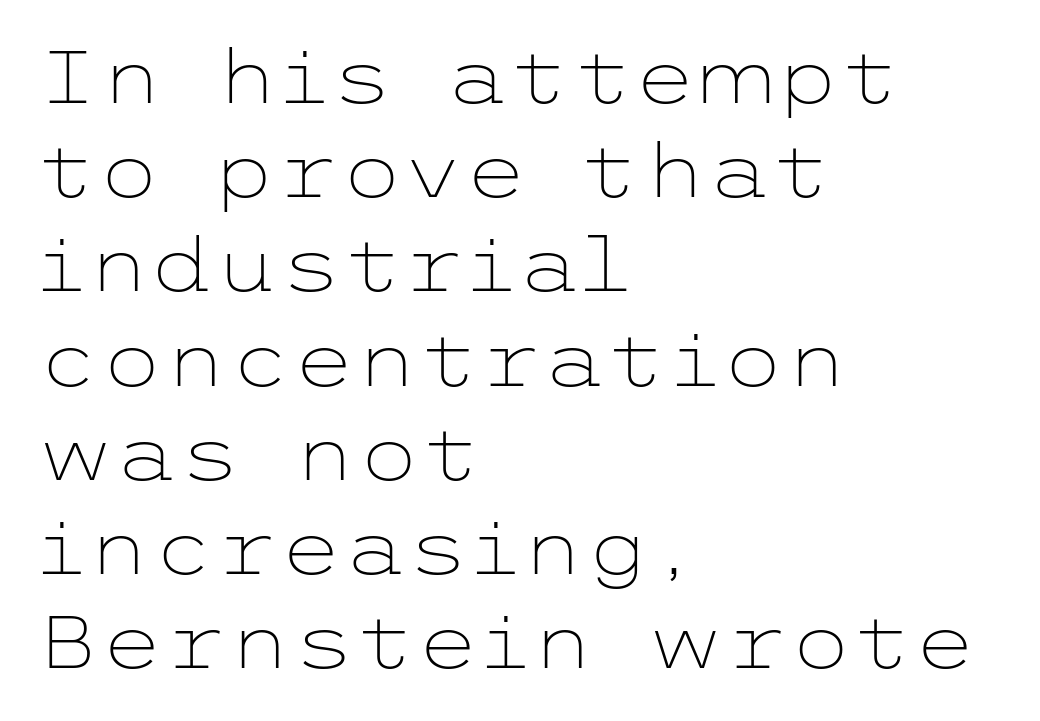
The image shows 73 px light, wide sans-serif type, upright; set left-aligned, normal line spacing (1.29x), normal letter spacing, not underlined; low stroke contrast and a medium x-height.
